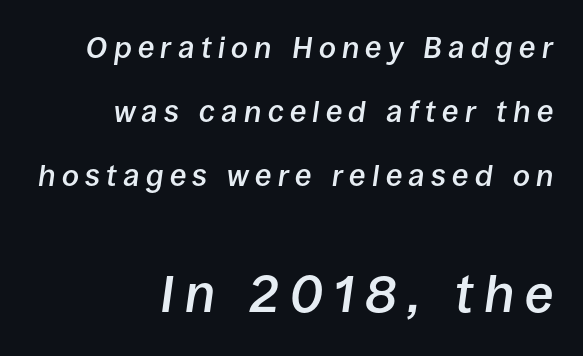
The image shows 52 px semibold type, italic (leaning right); set right-aligned, loose line spacing (2.14x), unusually wide letter spacing (+0.21 em), not underlined; the second (bottom) block is 1.73x larger; low stroke contrast and a large x-height.
